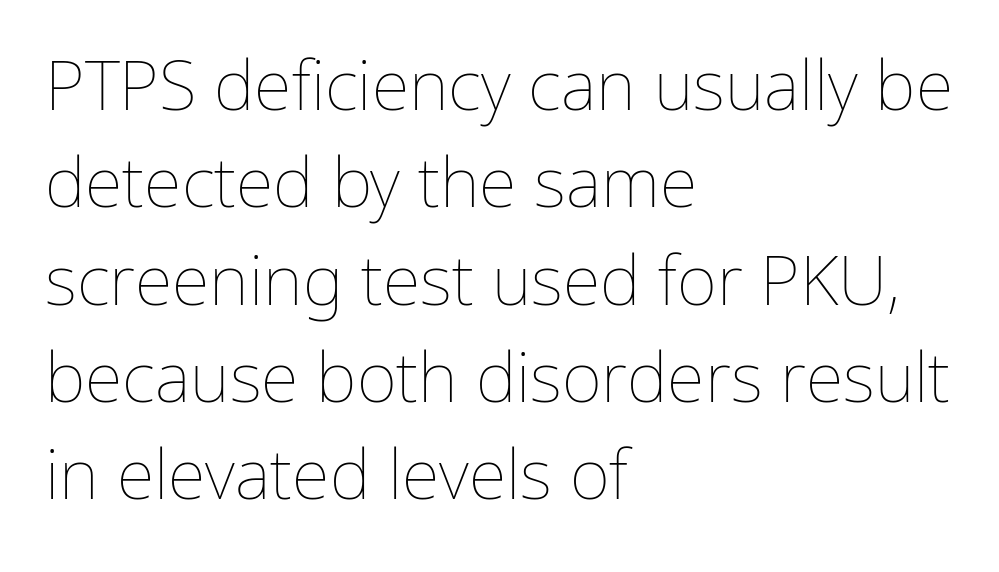
Q: Is the text bold? A: No.
Q: Is the text italic (slanted)? A: No, it is upright.
Q: Is the text underlined? A: No.
Q: How is the paragraph aligned? A: Left-aligned.
Q: Is the spacing between letters normal or unusually wide? A: Normal.
Q: Is the spacing between lines tight, normal or loose? A: Normal.
Q: Width (condensed, normal, or wide)? A: Normal.
Q: Stroke contrast? A: Low.
Q: x-height? A: Medium.
Q: Monospaced? A: No.
